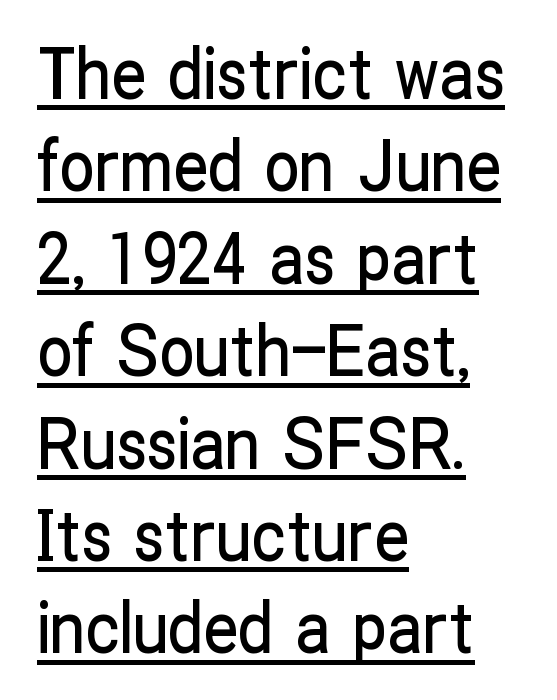
{"serif": "no", "italic": "no", "width": "condensed", "stroke_contrast": "low", "x_height": "medium", "monospaced": "no", "underline": "yes", "align": "left", "line_spacing": "normal", "line_spacing_ratio": 1.32, "letter_spacing": "normal", "letter_spacing_em": 0.0, "glyph_px": 70}
